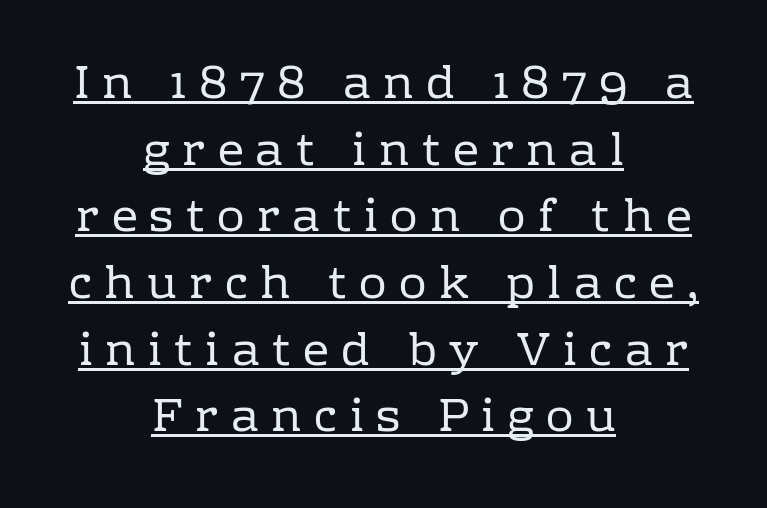
{"serif": "yes", "italic": "no", "bold": "no", "weight": "regular", "width": "normal", "stroke_contrast": "low", "x_height": "medium", "monospaced": "no", "underline": "yes", "align": "center", "line_spacing": "normal", "line_spacing_ratio": 1.45, "letter_spacing": "wide", "letter_spacing_em": 0.27, "glyph_px": 46}
